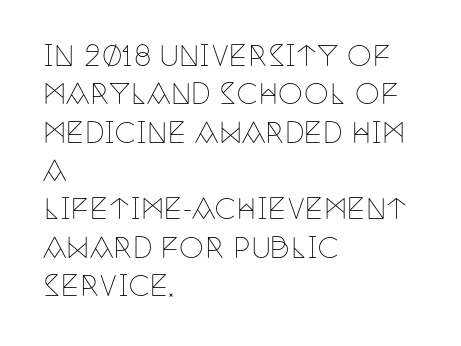
The image shows 28 px thin, condensed serif type, upright; set left-aligned, normal line spacing (1.37x), normal letter spacing, not underlined; low stroke contrast and a large x-height.
